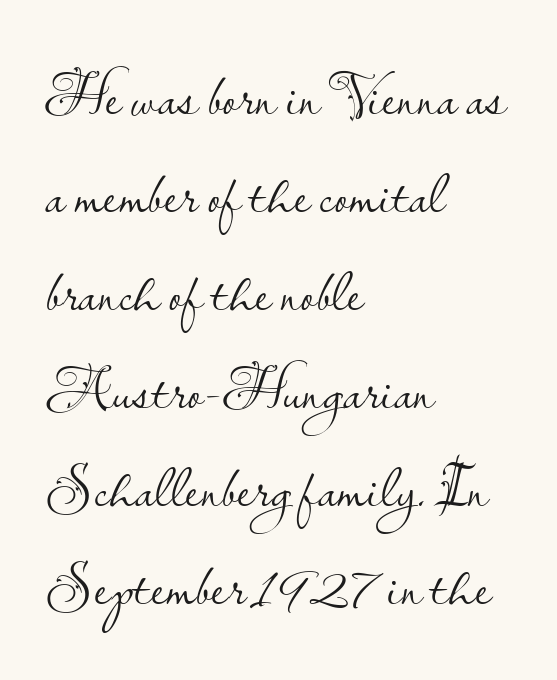
Compared with a centered layout, this one pins lines to the left instead. Is the type heavy? It reads as light-to-regular instead. The block of text has a typical density, with ordinary space between rows. Do the characters align in a grid? No, the font is proportional. Each letter's strokes conclude bluntly, with no projecting serifs.
